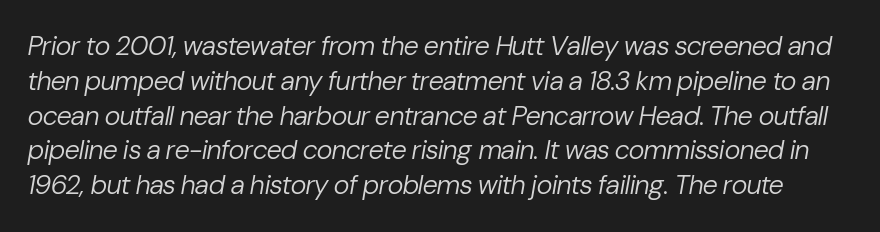
{"italic": "yes", "lean": "right", "slant_degrees": 10, "bold": "no", "underline": "no", "line_spacing": "normal", "line_spacing_ratio": 1.29, "letter_spacing": "normal", "letter_spacing_em": 0.0, "glyph_px": 27}
